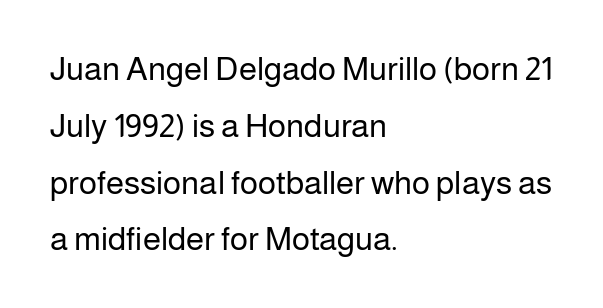
Check under the words: just untouched page. These glyphs show unthickened strokes, regular width or finer. Is there any slant? The stems are plumb. The setting favours the left margin, as ordinary paragraphs usually do. The letters carry no serifs — their stems end cleanly without finishing strokes.
